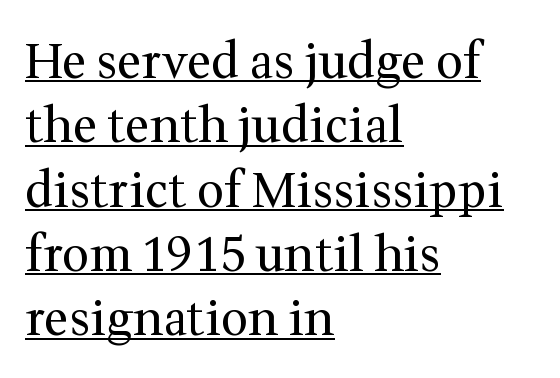
The image shows 48 px regular-weight serif type, upright; set left-aligned, normal line spacing (1.34x), normal letter spacing, underlined; medium stroke contrast and a medium x-height.
